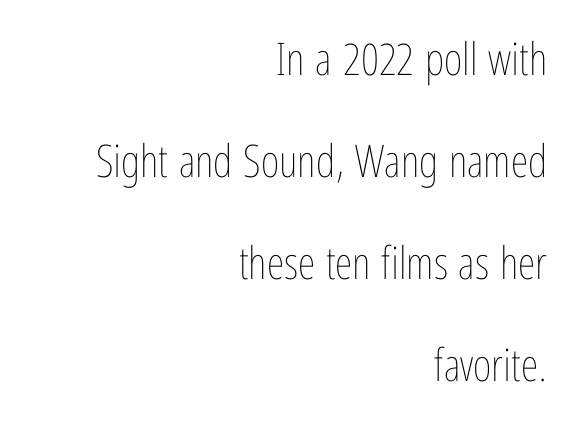
The image shows 45 px thin, condensed type, upright; set right-aligned, loose line spacing (2.27x), normal letter spacing, not underlined; low stroke contrast and a medium x-height.
